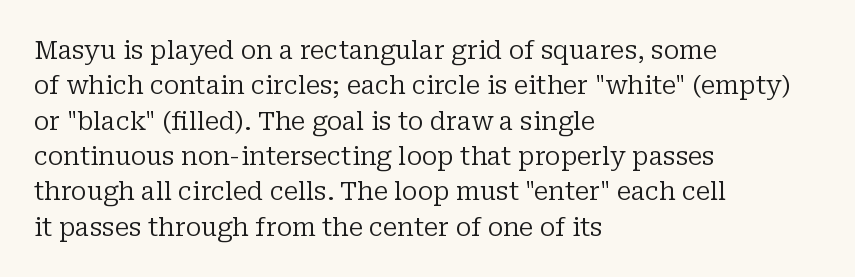
Vertically, the passage feels balanced, rows spaced as you'd expect. No italicization has been applied; the sample stays upright. A bare baseline throughout the passage. Think standard paragraph weight, or any step lighter than that.
